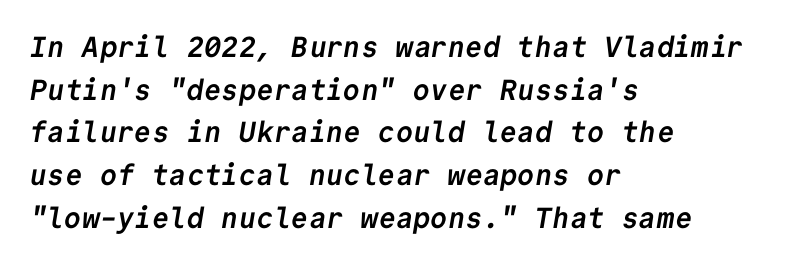
The image shows 29 px semibold sans-serif type, monospaced; set left-aligned, normal line spacing (1.47x), normal letter spacing, not underlined; low stroke contrast and a medium x-height.
